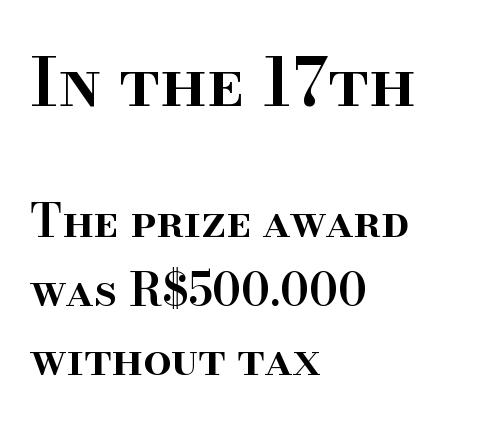
The image shows 67 px semibold serif type, upright; set left-aligned, normal line spacing (1.53x), normal letter spacing, not underlined; the first (top) block is 1.49x larger; high stroke contrast and a small x-height.
